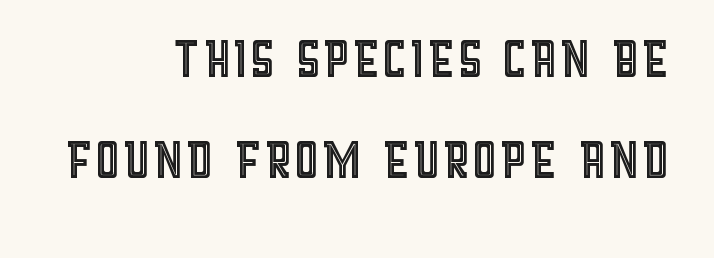
Q: Is the text italic (slanted)? A: No, it is upright.
Q: Is the text underlined? A: No.
Q: How is the paragraph aligned? A: Right-aligned.
Q: Is the spacing between letters normal or unusually wide? A: Normal.
Q: Is the spacing between lines tight, normal or loose? A: Normal.
Q: Width (condensed, normal, or wide)? A: Condensed.
Q: x-height? A: Large.
Q: Monospaced? A: No.
